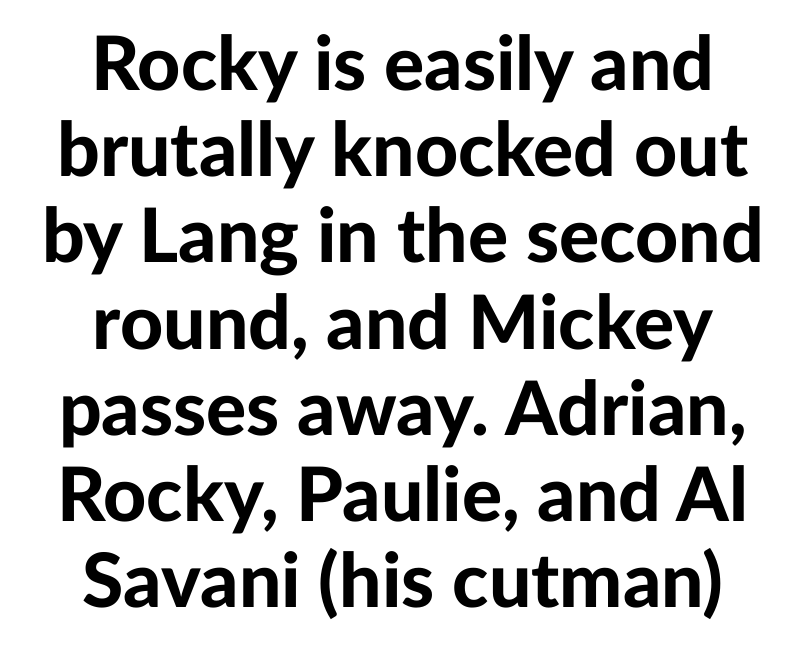
{"serif": "no", "italic": "no", "bold": "yes", "weight": "bold", "width": "normal", "stroke_contrast": "low", "x_height": "medium", "monospaced": "no", "underline": "no", "align": "center", "line_spacing": "tight", "line_spacing_ratio": 1.15, "letter_spacing": "normal", "letter_spacing_em": 0.0, "glyph_px": 75}
